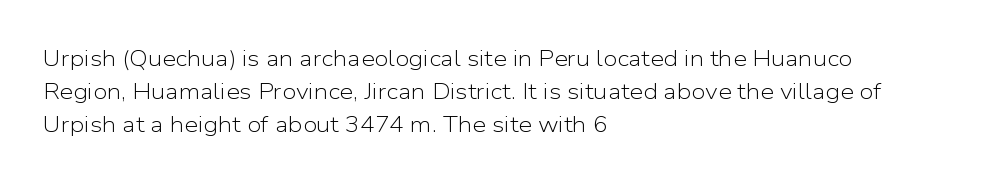
Descender tails drop into unmarked territory. Vertically, the passage feels balanced, rows spaced as you'd expect. The typesetter chose a ragged-right arrangement here. The typography opts for an upright posture over an oblique one. The rendering keeps characters at their native spacing. Stroke mass is kept to a normal reading level or below.
